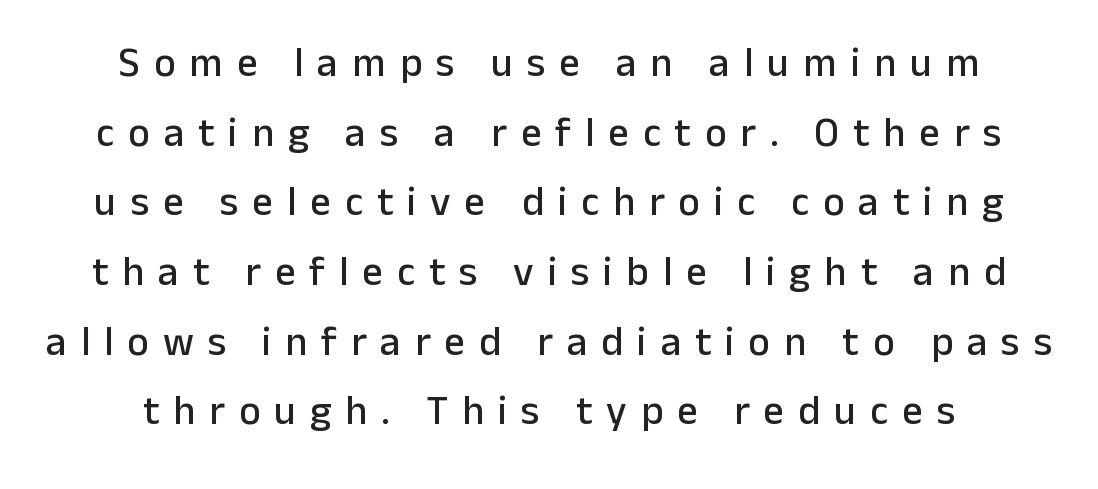
The image shows 41 px sans-serif type, upright; set centered, normal line spacing (1.7x), unusually wide letter spacing (+0.34 em), not underlined; low stroke contrast and a medium x-height.
